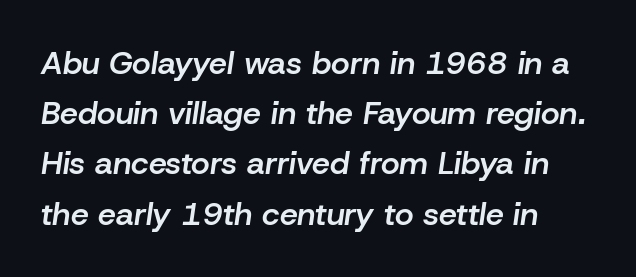
Q: Is the text bold? A: Semi-bold.
Q: Is the text italic (slanted)? A: Yes, it leans right by about 8 degrees.
Q: Is the text underlined? A: No.
Q: How is the paragraph aligned? A: Left-aligned.
Q: Is the spacing between letters normal or unusually wide? A: Normal.
Q: Is the spacing between lines tight, normal or loose? A: Normal.
Q: Width (condensed, normal, or wide)? A: Normal.
Q: Stroke contrast? A: Low.
Q: x-height? A: Medium.
Q: Monospaced? A: No.
